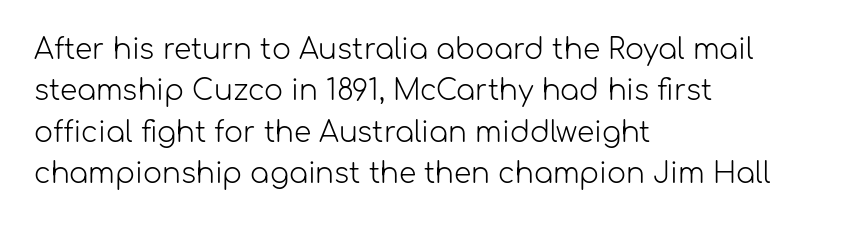
The image shows 28 px light sans-serif type, upright; set left-aligned, normal line spacing (1.48x), normal letter spacing, not underlined; low stroke contrast and a medium x-height.
